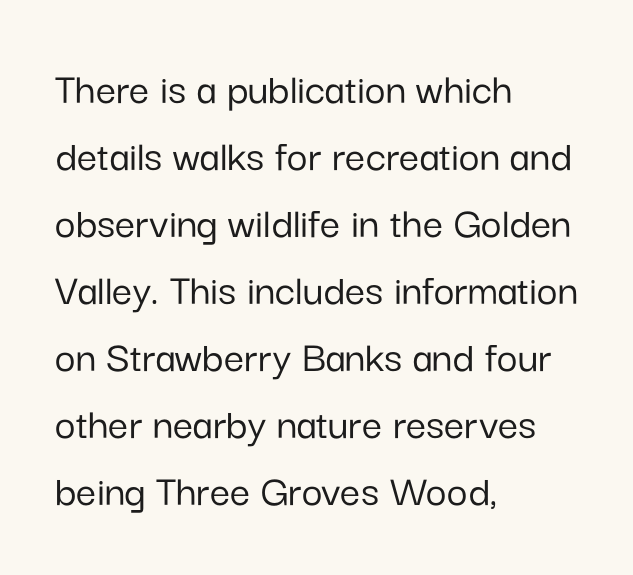
Q: Is the text italic (slanted)? A: No, it is upright.
Q: Is the typeface a serif or a sans-serif typeface? A: Sans-serif.
Q: Is the text underlined? A: No.
Q: How is the paragraph aligned? A: Left-aligned.
Q: Is the spacing between letters normal or unusually wide? A: Normal.
Q: Is the spacing between lines tight, normal or loose? A: Normal.
Q: Width (condensed, normal, or wide)? A: Normal.
Q: Stroke contrast? A: Low.
Q: x-height? A: Medium.
Q: Monospaced? A: No.
